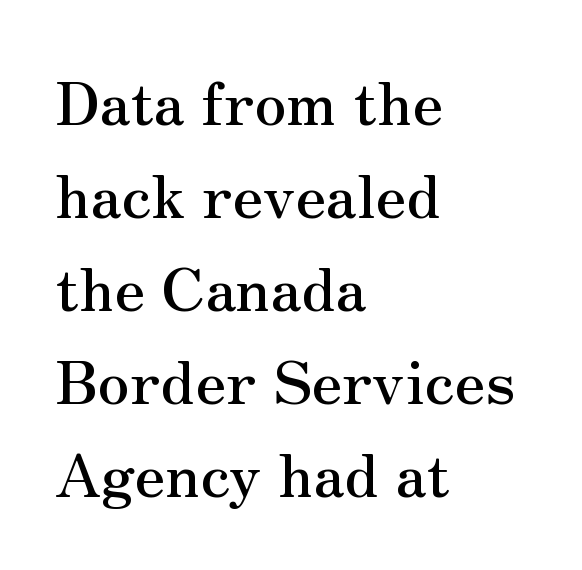
The rendering anchors every line to the left-hand side. Vertical strokes here are truly vertical. Each row of text sits above clean, open space. I'd call this a serif setting — the letters wear small feet. Rows of type keep a routine distance in the vertical direction.
